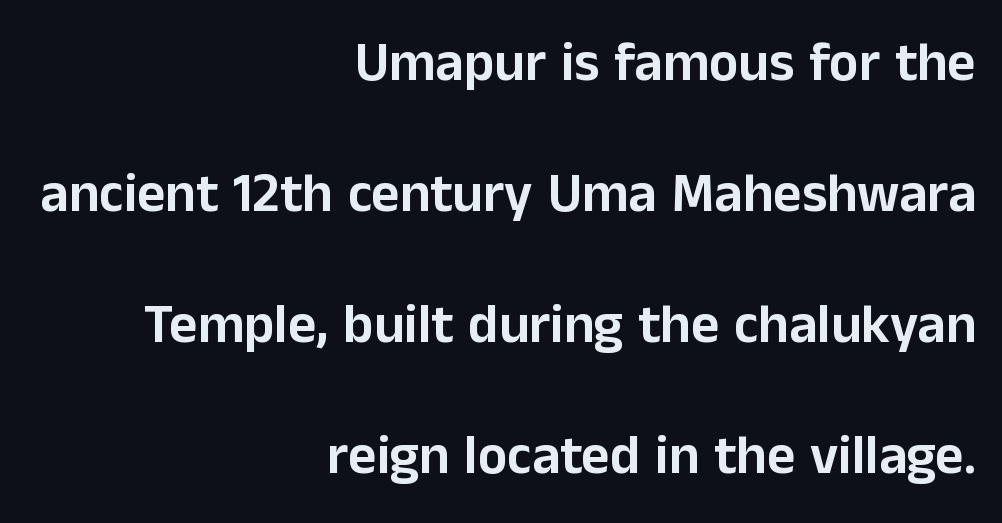
Q: Is the text italic (slanted)? A: No, it is upright.
Q: Is the typeface a serif or a sans-serif typeface? A: Sans-serif.
Q: Is the text underlined? A: No.
Q: How is the paragraph aligned? A: Right-aligned.
Q: Is the spacing between letters normal or unusually wide? A: Normal.
Q: Is the spacing between lines tight, normal or loose? A: Loose.
Q: Width (condensed, normal, or wide)? A: Normal.
Q: Stroke contrast? A: Low.
Q: x-height? A: Medium.
Q: Monospaced? A: No.
